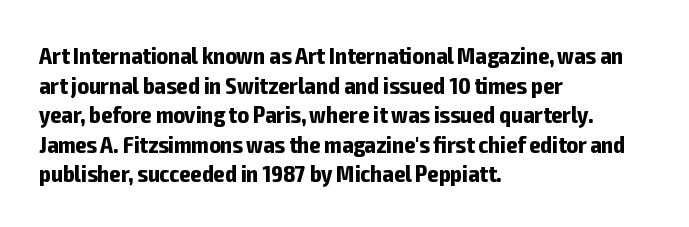
Q: Is the text bold? A: Yes.
Q: Is the text italic (slanted)? A: No, it is upright.
Q: Is the text underlined? A: No.
Q: How is the paragraph aligned? A: Left-aligned.
Q: Is the spacing between letters normal or unusually wide? A: Normal.
